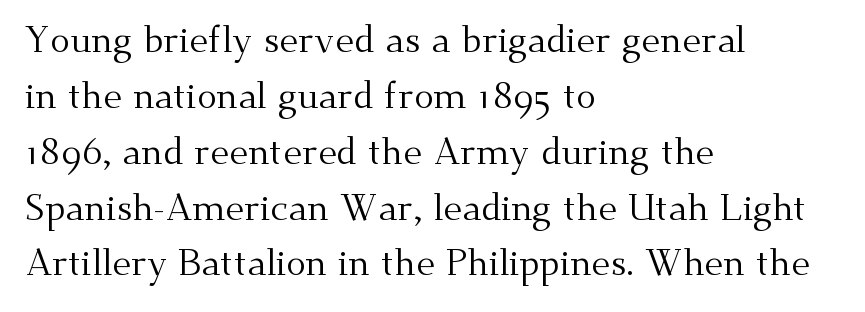
Q: Is the text bold? A: No.
Q: Is the text italic (slanted)? A: No, it is upright.
Q: Is the typeface a serif or a sans-serif typeface? A: Serif.
Q: Is the text underlined? A: No.
Q: How is the paragraph aligned? A: Left-aligned.
Q: Is the spacing between letters normal or unusually wide? A: Normal.
Q: Is the spacing between lines tight, normal or loose? A: Normal.
Q: Width (condensed, normal, or wide)? A: Normal.
Q: Stroke contrast? A: Medium.
Q: x-height? A: Small.
Q: Monospaced? A: No.
